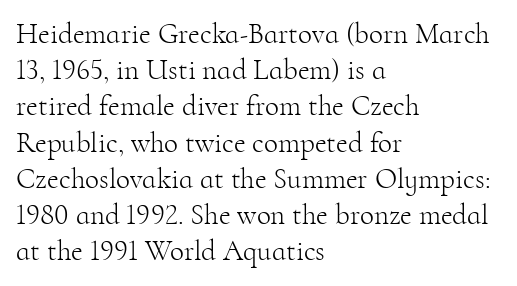
Q: Is the text bold? A: No.
Q: Is the text italic (slanted)? A: No, it is upright.
Q: Is the typeface a serif or a sans-serif typeface? A: Serif.
Q: Is the text underlined? A: No.
Q: How is the paragraph aligned? A: Left-aligned.
Q: Is the spacing between letters normal or unusually wide? A: Normal.
Q: Is the spacing between lines tight, normal or loose? A: Normal.
Q: Width (condensed, normal, or wide)? A: Normal.
Q: Stroke contrast? A: High.
Q: x-height? A: Small.
Q: Monospaced? A: No.
